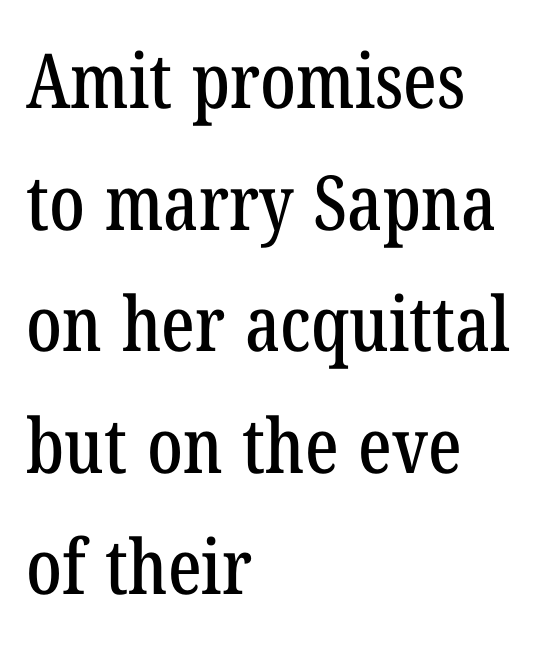
The image shows 76 px condensed serif type; set left-aligned, normal line spacing (1.6x), normal letter spacing, not underlined; low stroke contrast and a medium x-height.
